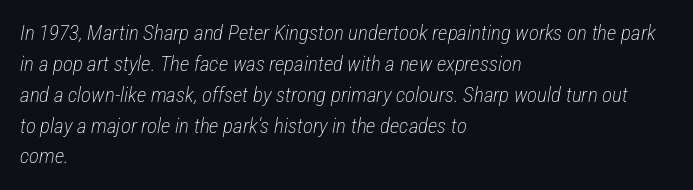
Regarding leading, the lines here are spaced in the standard way. Summary of weight: not heavy and not bold. Layout note: lines flush left. Posture: slanted. The passage shown is not underscored anywhere. The line texture is even and compact thanks to regular tracking.
